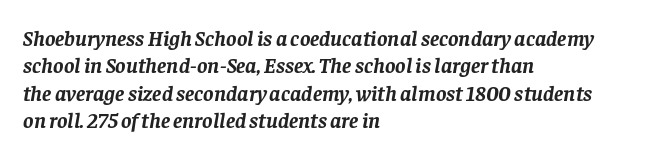
The image shows 22 px bold type, italic (leaning right); set left-aligned, normal line spacing (1.25x), normal letter spacing, not underlined.
